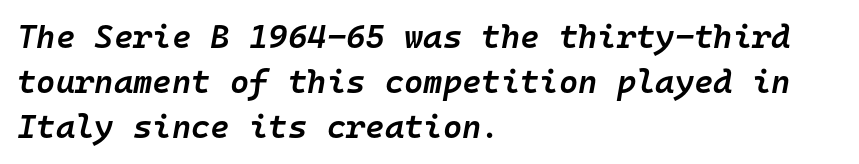
Line beginnings align vertically; line endings do not. Each glyph is drawn with semibold strokes, heavier than normal yet not fully bold. Yep, that's italic — everything's leaning. Each letter, wide or thin by design, is forced into the same width here.
